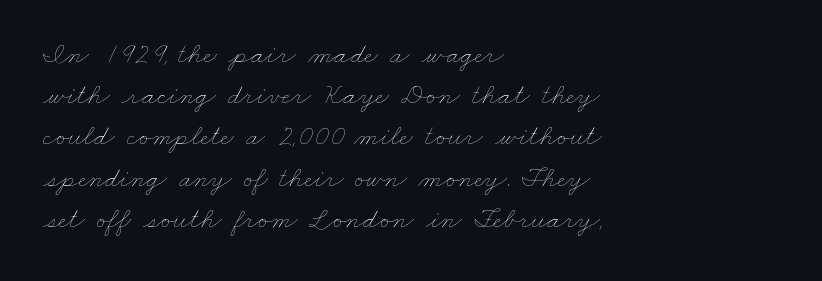
{"bold": "no", "weight": "thin", "width": "wide", "stroke_contrast": "low", "x_height": "small", "monospaced": "no", "underline": "no", "align": "left", "line_spacing": "normal", "line_spacing_ratio": 1.42, "letter_spacing": "normal", "letter_spacing_em": 0.0, "glyph_px": 29}
